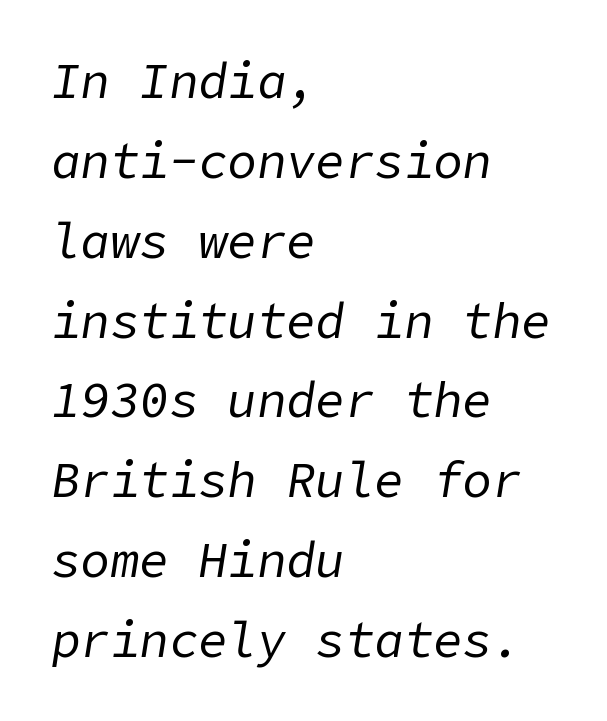
Q: Is the text bold? A: No.
Q: Is the text italic (slanted)? A: Yes, it leans right by about 9 degrees.
Q: Is the text underlined? A: No.
Q: How is the paragraph aligned? A: Left-aligned.
Q: Is the spacing between letters normal or unusually wide? A: Normal.
Q: Is the spacing between lines tight, normal or loose? A: Normal.
Q: Width (condensed, normal, or wide)? A: Normal.
Q: Stroke contrast? A: Low.
Q: x-height? A: Medium.
